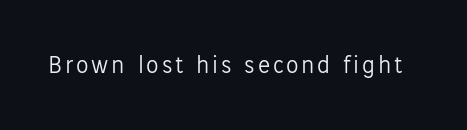
The image shows 25 px text type, upright; set not underlined.
